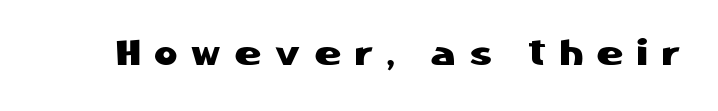
The image shows 35 px sans-serif type, upright; set unusually wide letter spacing (+0.41 em), not underlined; low stroke contrast and a medium x-height.
